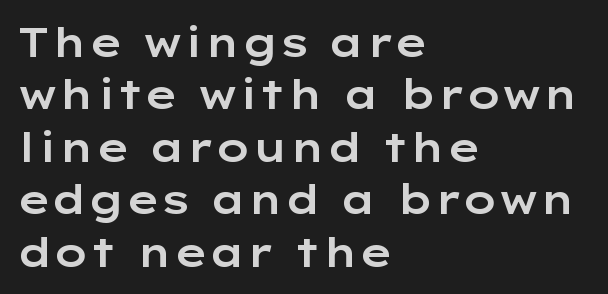
{"serif": "no", "italic": "no", "width": "wide", "stroke_contrast": "low", "x_height": "medium", "monospaced": "no", "underline": "no", "align": "left", "line_spacing": "normal", "line_spacing_ratio": 1.31, "letter_spacing": "normal", "letter_spacing_em": 0.0, "glyph_px": 40}
